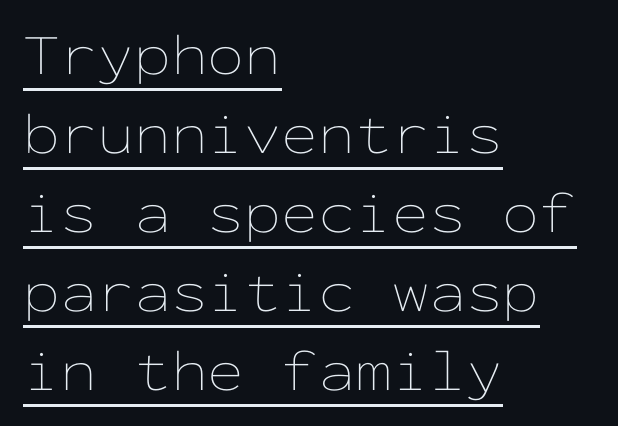
The image shows 59 px thin, wide type, upright, monospaced; set left-aligned, normal line spacing (1.34x), normal letter spacing, underlined; low stroke contrast and a medium x-height.
